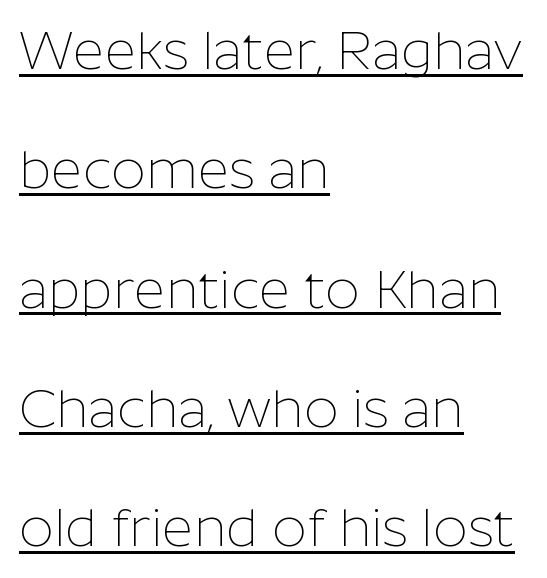
The image shows 54 px thin sans-serif type, upright; set left-aligned, loose line spacing (2.21x), normal letter spacing, underlined; low stroke contrast and a medium x-height.
